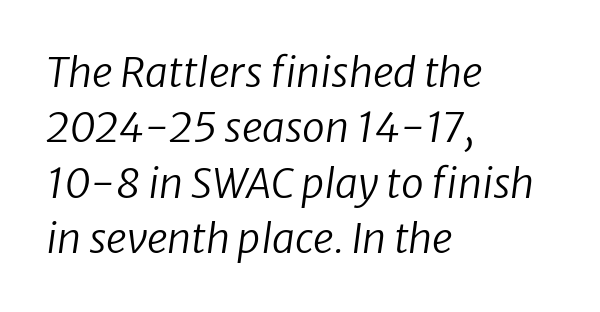
{"italic": "yes", "lean": "right", "slant_degrees": 8, "bold": "no", "weight": "regular", "width": "normal", "stroke_contrast": "low", "x_height": "medium", "monospaced": "no", "underline": "no", "align": "left", "line_spacing": "normal", "line_spacing_ratio": 1.35, "letter_spacing": "normal", "letter_spacing_em": 0.0, "glyph_px": 41}
